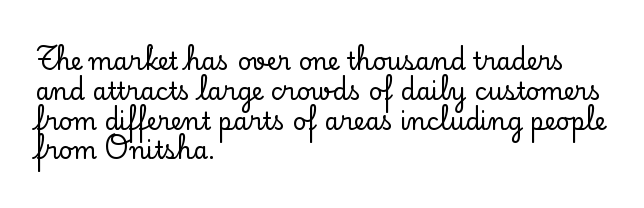
{"italic": "no", "underline": "no", "align": "left", "line_spacing_ratio": 1.24, "letter_spacing": "normal", "letter_spacing_em": 0.0, "glyph_px": 24}
